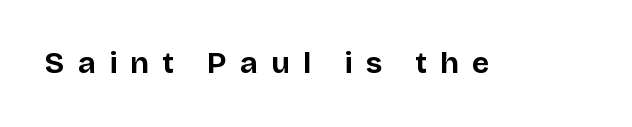
{"serif": "no", "italic": "no", "bold": "yes", "weight": "bold", "width": "normal", "stroke_contrast": "low", "x_height": "large", "monospaced": "no", "underline": "no", "letter_spacing": "wide", "letter_spacing_em": 0.44, "glyph_px": 30}
